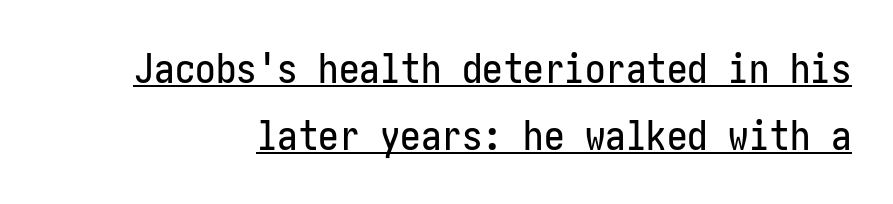
The axis of the letterforms is exactly vertical. Tracking value appears to be zero — textbook default spacing. Font category for this specimen: sans-serif. The typesetter has applied underlining to the passage shown. How would I describe the line gaps? Plain and ordinary.
